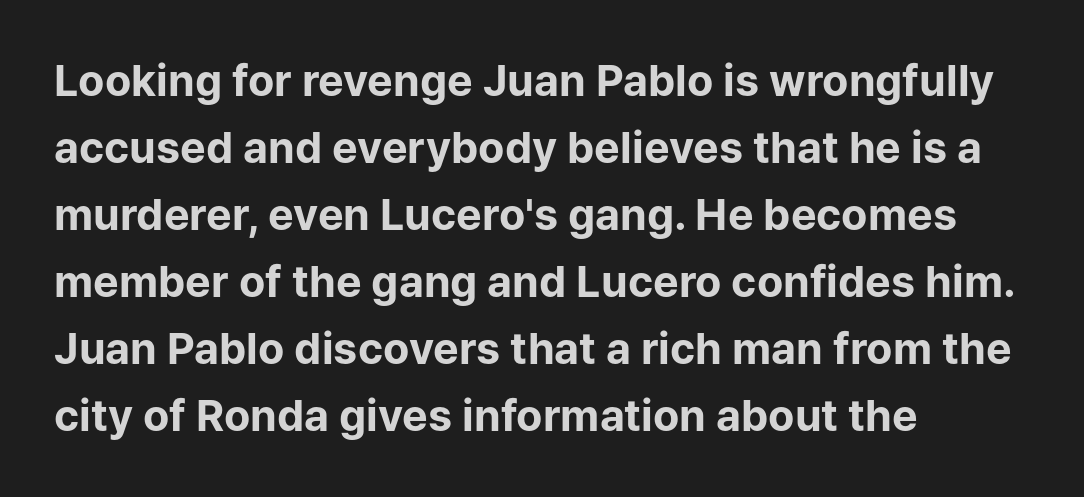
The image shows 43 px bold sans-serif type, upright; set left-aligned, normal line spacing (1.56x), normal letter spacing, not underlined; low stroke contrast and a medium x-height.
